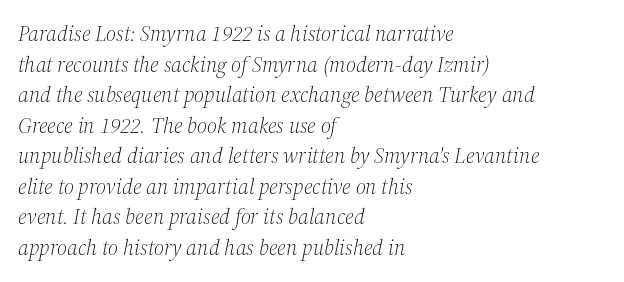
Q: Is the text bold? A: No.
Q: Is the text italic (slanted)? A: Yes, it leans right by about 12 degrees.
Q: Is the text underlined? A: No.
Q: How is the paragraph aligned? A: Left-aligned.
Q: Is the spacing between letters normal or unusually wide? A: Normal.
Q: Is the spacing between lines tight, normal or loose? A: Normal.
